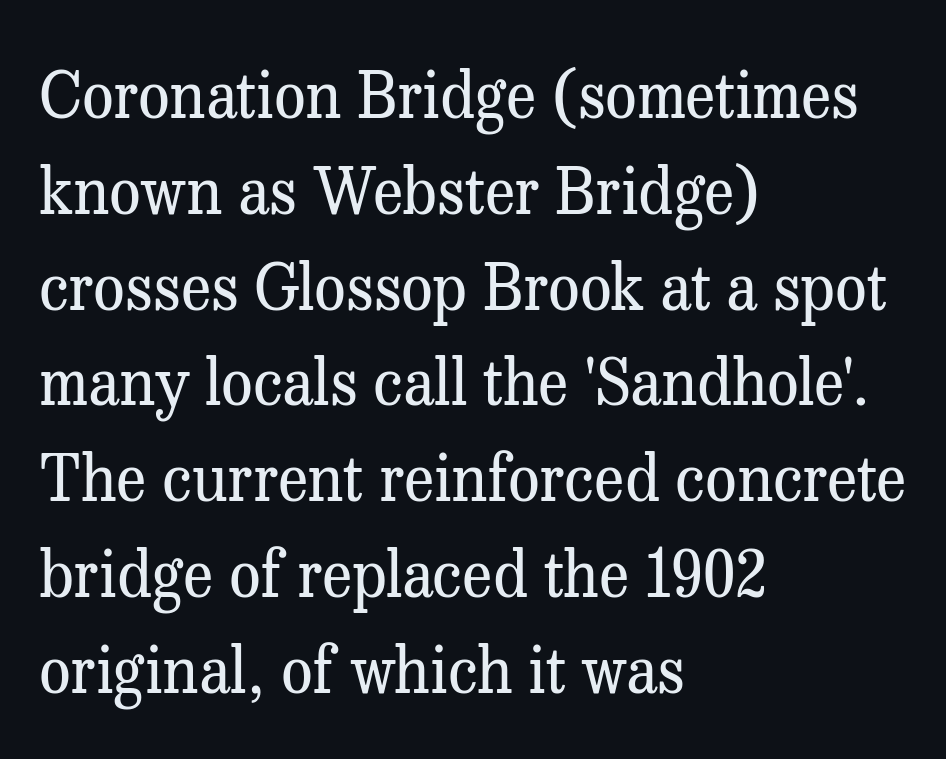
Q: Is the text bold? A: No.
Q: Is the text italic (slanted)? A: No, it is upright.
Q: Is the typeface a serif or a sans-serif typeface? A: Serif.
Q: Is the text underlined? A: No.
Q: How is the paragraph aligned? A: Left-aligned.
Q: Is the spacing between letters normal or unusually wide? A: Normal.
Q: Is the spacing between lines tight, normal or loose? A: Normal.
Q: Width (condensed, normal, or wide)? A: Normal.
Q: Stroke contrast? A: Medium.
Q: x-height? A: Medium.
Q: Monospaced? A: No.
